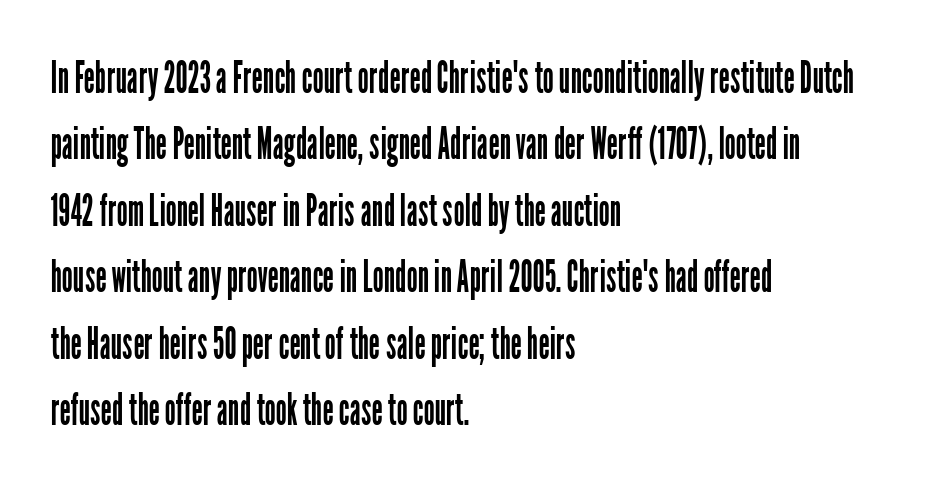
The image shows 44 px regular-weight, condensed sans-serif type, upright; set left-aligned, normal line spacing (1.51x), normal letter spacing, not underlined; low stroke contrast and a medium x-height.
